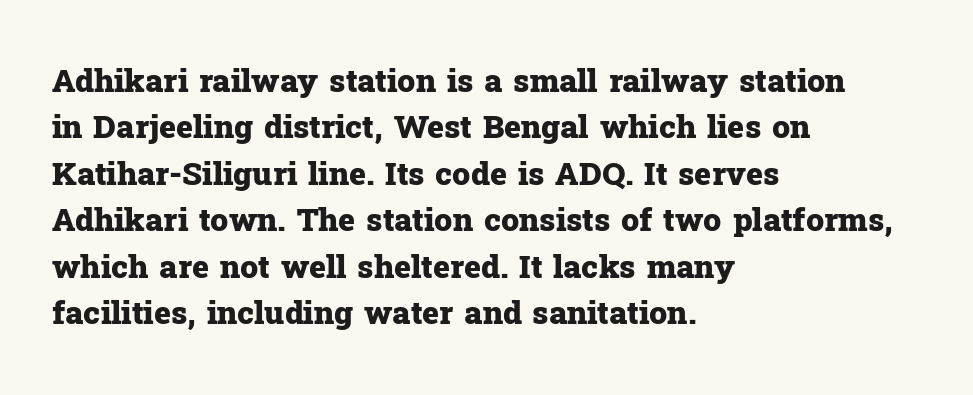
The image shows 32 px heavy serif type, upright; set left-aligned, normal line spacing (1.45x), normal letter spacing, not underlined; low stroke contrast and a medium x-height.
